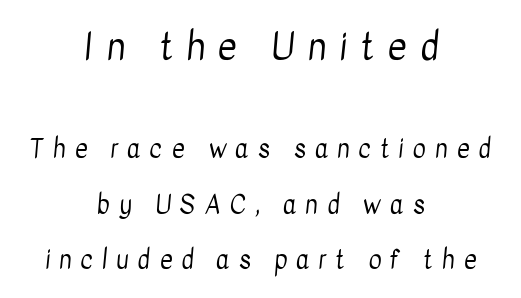
Q: Is the text bold? A: No.
Q: Is the typeface a serif or a sans-serif typeface? A: Sans-serif.
Q: Is the text underlined? A: No.
Q: How is the paragraph aligned? A: Centered.
Q: Is the spacing between letters normal or unusually wide? A: Unusually wide.
Q: Is the spacing between lines tight, normal or loose? A: Loose.
Q: Which block of text is set in a larger size, the first (top) or the second (bottom)? A: The first (top) one.
Q: Width (condensed, normal, or wide)? A: Condensed.
Q: Stroke contrast? A: Low.
Q: x-height? A: Medium.
Q: Monospaced? A: No.
